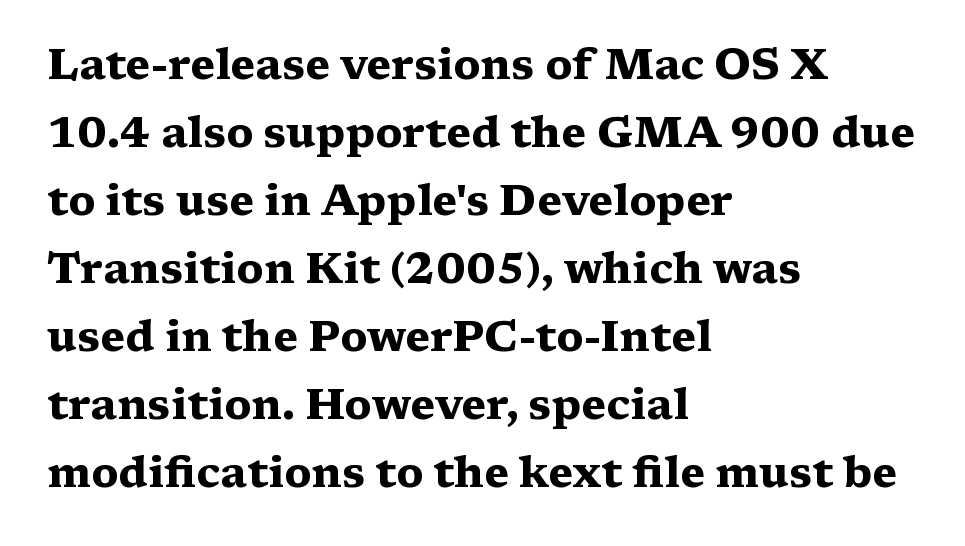
Q: Is the text bold? A: Yes.
Q: Is the text italic (slanted)? A: No, it is upright.
Q: Is the typeface a serif or a sans-serif typeface? A: Serif.
Q: Is the text underlined? A: No.
Q: How is the paragraph aligned? A: Left-aligned.
Q: Is the spacing between letters normal or unusually wide? A: Normal.
Q: Is the spacing between lines tight, normal or loose? A: Normal.
Q: Width (condensed, normal, or wide)? A: Wide.
Q: Stroke contrast? A: Medium.
Q: x-height? A: Medium.
Q: Monospaced? A: No.
